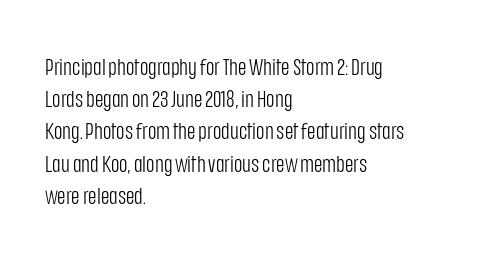
Regarding leading, the lines here are spaced in the standard way. The setting favours the left margin, as ordinary paragraphs usually do. The typeface has the unassuming heft of standard copy or less. The tracking reads as untouched default to a designer's eye. Type without underlining. Vertical strokes here are truly vertical.
